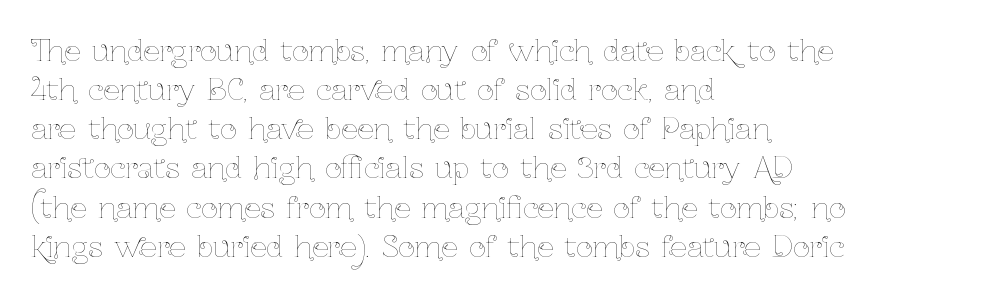
Baseline-to-baseline distance is the conventional proportion of letter height. The passage shown is typed in a proportional face where columns would drift. The font's upright variant was chosen for this text. A bare baseline throughout the passage.
